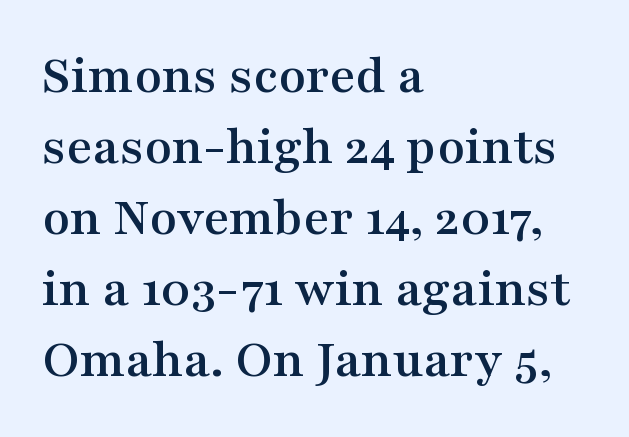
The image shows 56 px wide serif type, upright; set left-aligned, normal line spacing (1.27x), normal letter spacing, not underlined; medium stroke contrast and a medium x-height.
